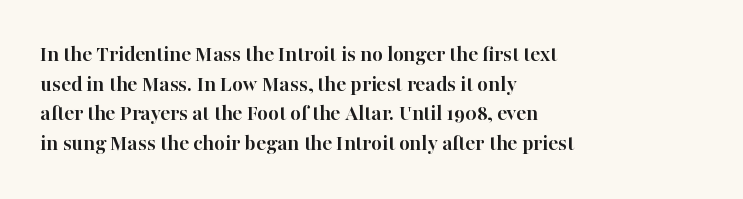
The image shows 23 px bold type, upright; set left-aligned, normal line spacing (1.29x), normal letter spacing, not underlined.
